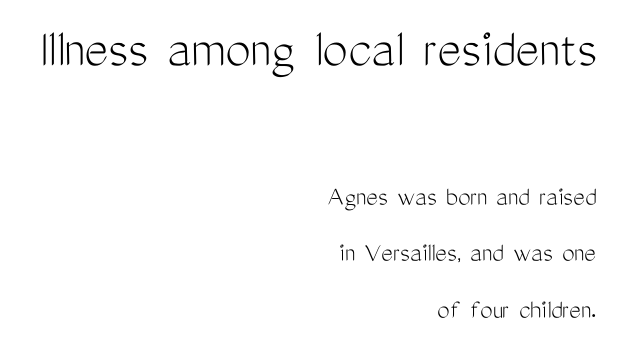
Q: Is the text bold? A: No.
Q: Is the text italic (slanted)? A: No, it is upright.
Q: Is the typeface a serif or a sans-serif typeface? A: Sans-serif.
Q: Is the text underlined? A: No.
Q: How is the paragraph aligned? A: Right-aligned.
Q: Is the spacing between letters normal or unusually wide? A: Normal.
Q: Is the spacing between lines tight, normal or loose? A: Loose.
Q: Which block of text is set in a larger size, the first (top) or the second (bottom)? A: The first (top) one.
Q: Width (condensed, normal, or wide)? A: Condensed.
Q: Stroke contrast? A: Medium.
Q: x-height? A: Medium.
Q: Monospaced? A: No.
